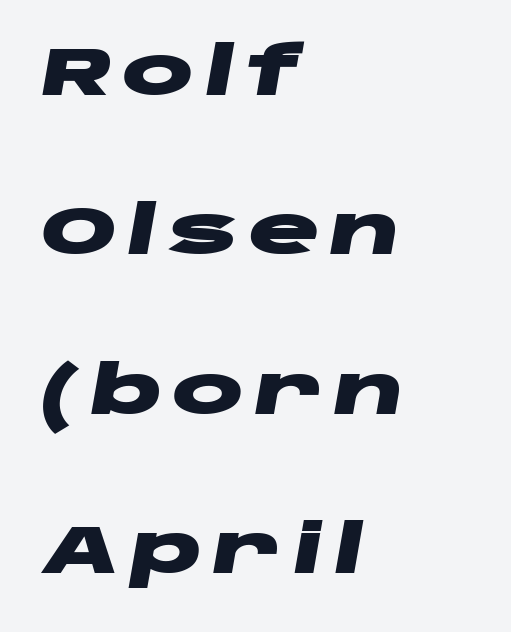
The font's italic variant was chosen for this text. The zone under the glyphs is completely vacant. You could fit nearly another row in the gap between these rows. The lines are quadded left. Varying glyph widths throughout — classic text-font behaviour.
